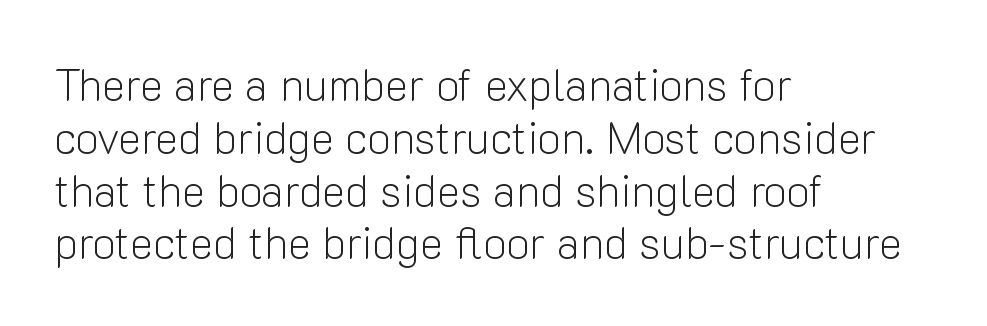
Q: Is the text bold? A: No.
Q: Is the text italic (slanted)? A: No, it is upright.
Q: Is the typeface a serif or a sans-serif typeface? A: Sans-serif.
Q: Is the text underlined? A: No.
Q: How is the paragraph aligned? A: Left-aligned.
Q: Is the spacing between letters normal or unusually wide? A: Normal.
Q: Width (condensed, normal, or wide)? A: Normal.
Q: Stroke contrast? A: Low.
Q: x-height? A: Medium.
Q: Monospaced? A: No.
